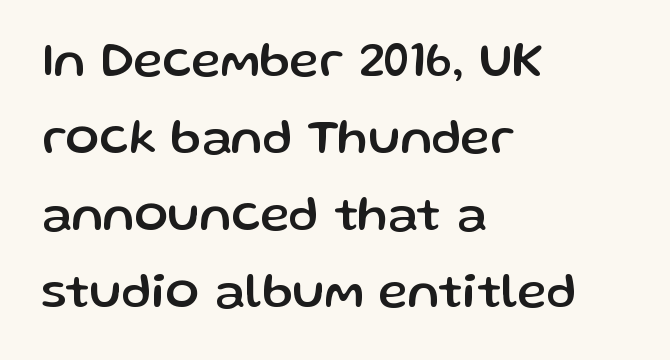
Upright lettering throughout. The rendering uses natural spacing where letterforms have individual widths. Does the copy run flush right? No — it runs flush left. How are the letters spaced? Ordinarily, with no added tracking. The face used here is a sans, in the tradition of grotesques and geometrics.
